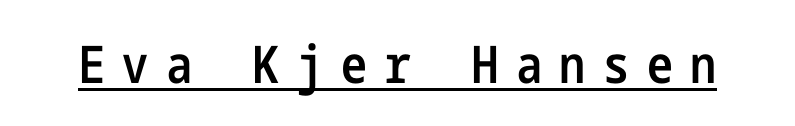
Q: Is the text bold? A: Semi-bold.
Q: Is the text italic (slanted)? A: No, it is upright.
Q: Is the typeface a serif or a sans-serif typeface? A: Sans-serif.
Q: Is the text underlined? A: Yes.
Q: Is the spacing between letters normal or unusually wide? A: Unusually wide.
Q: Width (condensed, normal, or wide)? A: Condensed.
Q: Stroke contrast? A: Low.
Q: x-height? A: Medium.
